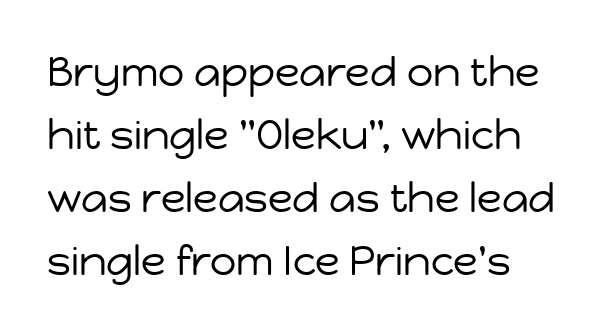
Observe the ordinary spacing: letters are neighbours, not strangers. Here the designer chose a conventional face with non-uniform glyph widths. Caption: face not bold, strokes unweighted. Students, observe: this is what conventionally led text looks like. Upright lettering throughout.
